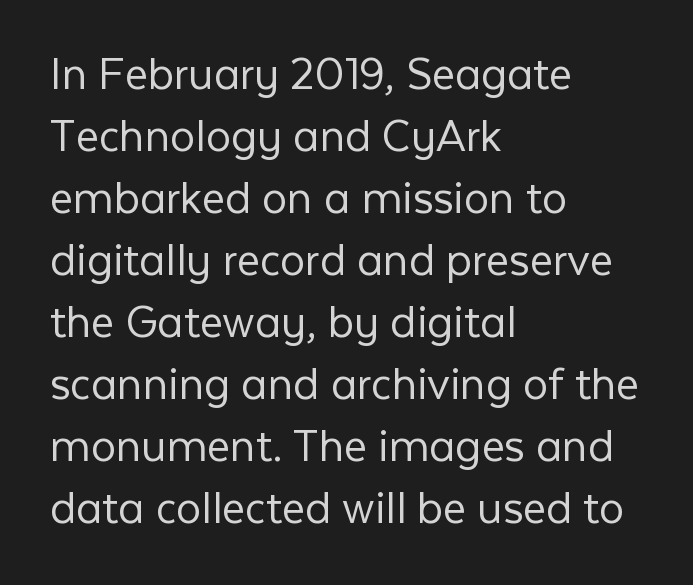
The strokes carry an ordinary text weight at most. Nobody touched the tracking dial on this one. Notice how the passage keeps a crisp vertical edge on the left only. The characters display no serif detailing; their extremities are plain. Check under the words: just untouched page.
